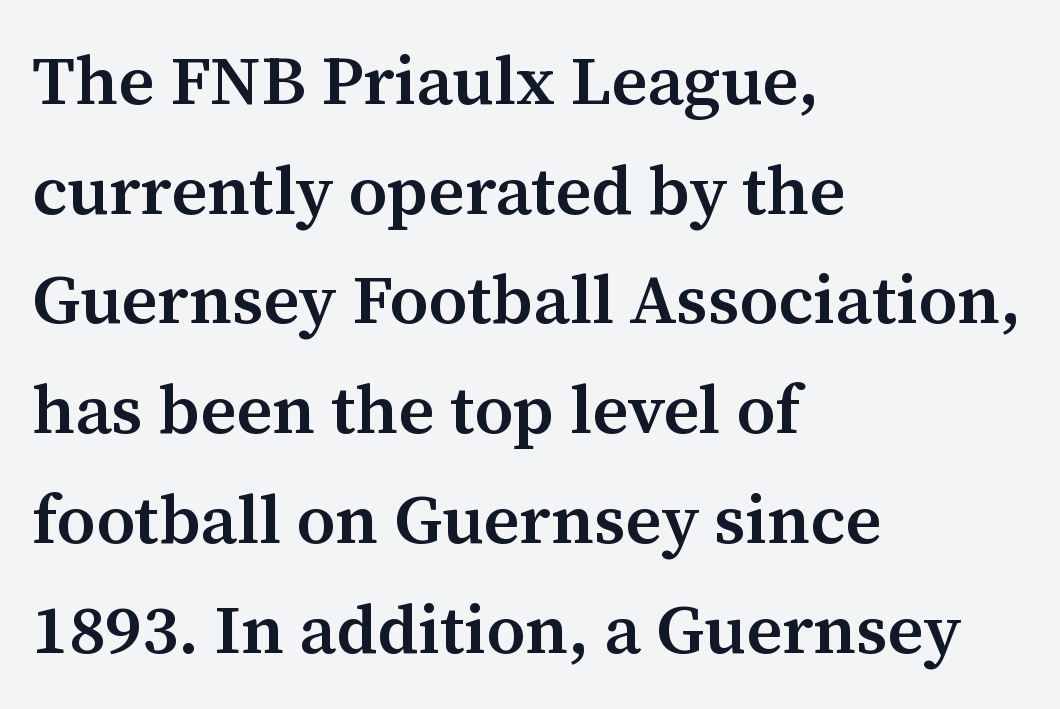
Q: Is the text bold? A: Semi-bold.
Q: Is the text italic (slanted)? A: No, it is upright.
Q: Is the typeface a serif or a sans-serif typeface? A: Serif.
Q: Is the text underlined? A: No.
Q: How is the paragraph aligned? A: Left-aligned.
Q: Is the spacing between letters normal or unusually wide? A: Normal.
Q: Is the spacing between lines tight, normal or loose? A: Normal.
Q: Width (condensed, normal, or wide)? A: Normal.
Q: Stroke contrast? A: Medium.
Q: x-height? A: Medium.
Q: Monospaced? A: No.
